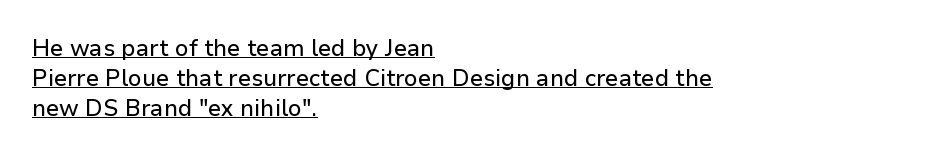
Every word sits above its own underline. Designer's note — italics off, roman on. The tracking reads as untouched default to a designer's eye. Line spacing here is normal.
